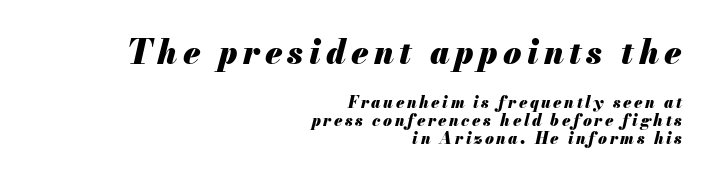
The image shows 33 px heavy type, italic (leaning right); set right-aligned, tight line spacing (1.14x), not underlined; the first (top) block is 2.06x larger; medium stroke contrast and a small x-height.
